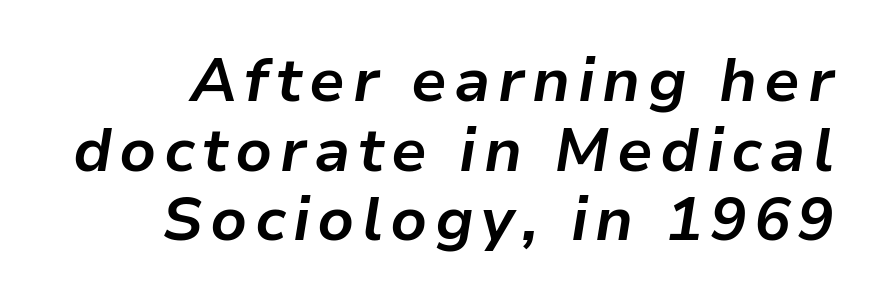
The image shows 61 px bold type, italic (leaning right); set right-aligned, tight line spacing (1.14x), not underlined; low stroke contrast and a medium x-height.
